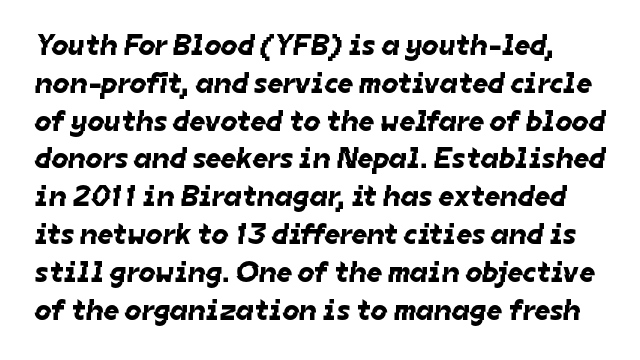
Q: Is the typeface a serif or a sans-serif typeface? A: Sans-serif.
Q: Is the text underlined? A: No.
Q: Is the spacing between letters normal or unusually wide? A: Normal.
Q: Is the spacing between lines tight, normal or loose? A: Normal.
Q: Width (condensed, normal, or wide)? A: Normal.
Q: Stroke contrast? A: Low.
Q: x-height? A: Medium.
Q: Monospaced? A: No.
